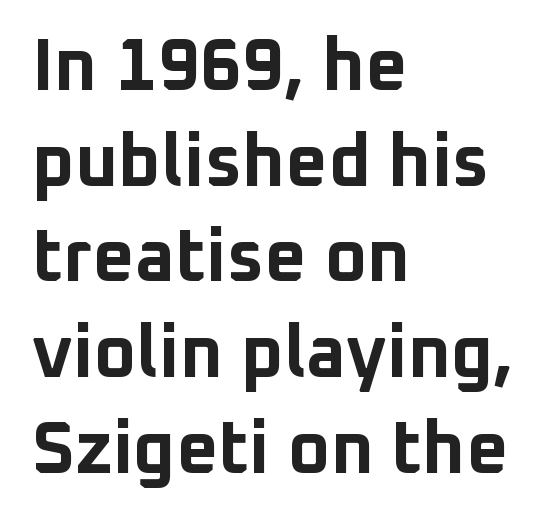
{"serif": "no", "italic": "no", "bold": "yes", "weight": "bold", "width": "normal", "stroke_contrast": "low", "x_height": "medium", "monospaced": "no", "underline": "no", "align": "left", "line_spacing": "normal", "line_spacing_ratio": 1.31, "letter_spacing": "normal", "letter_spacing_em": 0.0, "glyph_px": 73}
